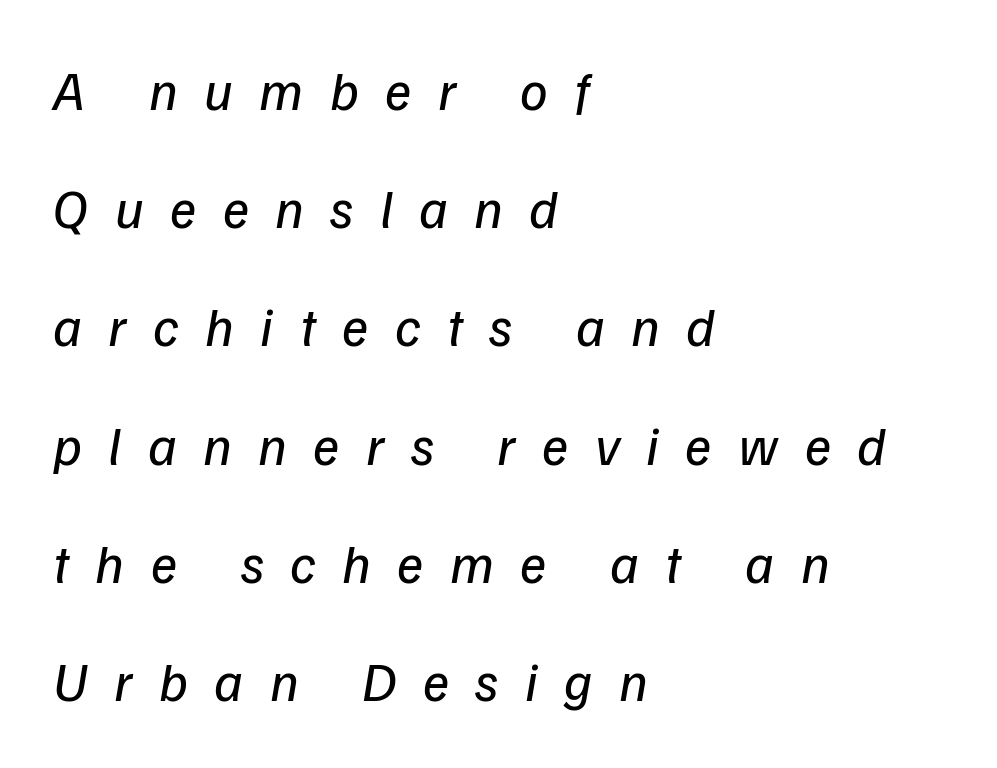
Q: Is the text bold? A: No.
Q: Is the text italic (slanted)? A: Yes, it leans right by about 9 degrees.
Q: Is the text underlined? A: No.
Q: How is the paragraph aligned? A: Left-aligned.
Q: Is the spacing between letters normal or unusually wide? A: Unusually wide.
Q: Is the spacing between lines tight, normal or loose? A: Loose.
Q: Width (condensed, normal, or wide)? A: Normal.
Q: Stroke contrast? A: Low.
Q: x-height? A: Medium.
Q: Monospaced? A: No.
